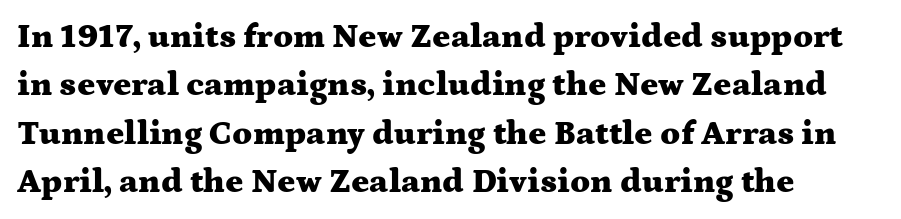
The image shows 34 px heavy, wide serif type, upright; set left-aligned, normal line spacing (1.42x), normal letter spacing, not underlined; medium stroke contrast and a medium x-height.
